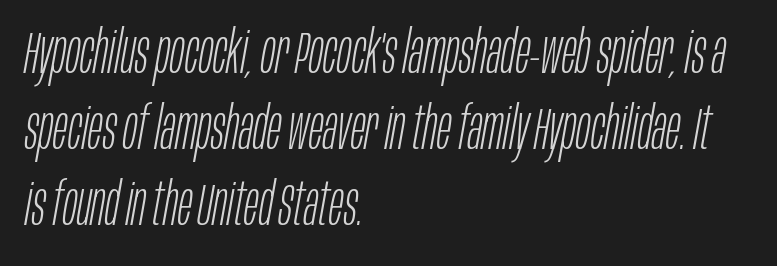
Q: Is the text bold? A: No.
Q: Is the text italic (slanted)? A: Yes, it leans right by about 10 degrees.
Q: Is the text underlined? A: No.
Q: How is the paragraph aligned? A: Left-aligned.
Q: Is the spacing between letters normal or unusually wide? A: Normal.
Q: Is the spacing between lines tight, normal or loose? A: Normal.
Q: Width (condensed, normal, or wide)? A: Condensed.
Q: Stroke contrast? A: Low.
Q: x-height? A: Large.
Q: Monospaced? A: No.
